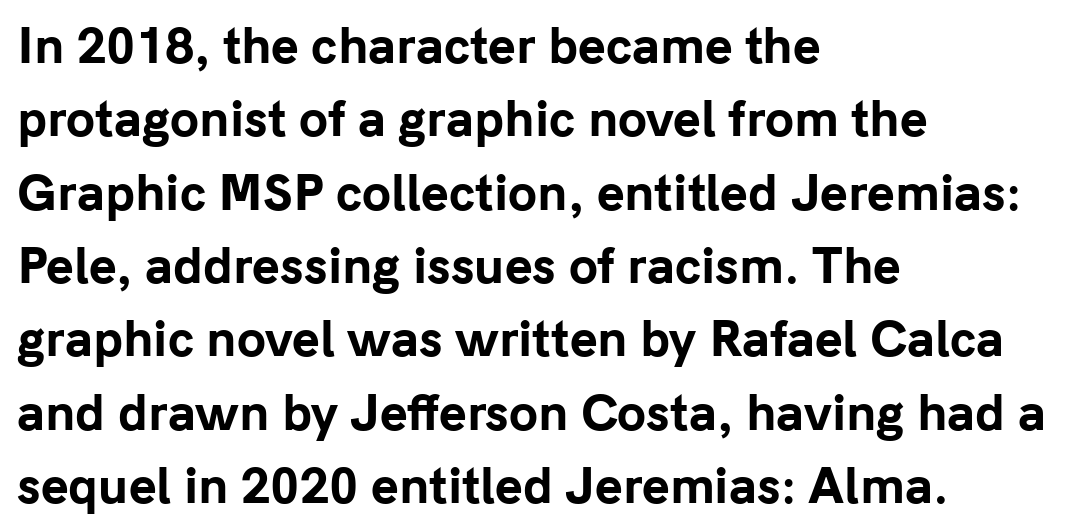
Are there feet on the stems? There aren't — it's a sans. The string is rendered with underlining switched off. Designer's note — italics off, roman on. Line spacing here is normal. Honestly, the letter spacing is just normal — you wouldn't notice it. Is the block centered? No — it sits flush against the left margin.
